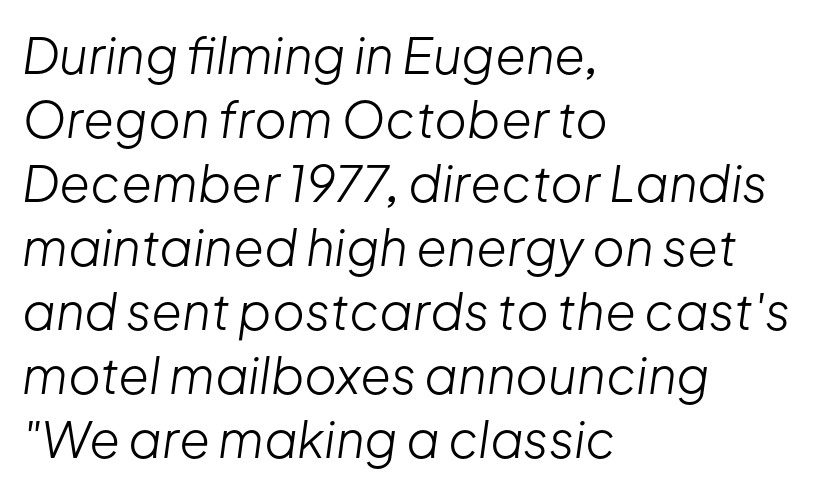
{"italic": "yes", "lean": "right", "slant_degrees": 8, "bold": "no", "weight": "light", "width": "normal", "stroke_contrast": "low", "x_height": "medium", "monospaced": "no", "underline": "no", "align": "left", "line_spacing": "normal", "line_spacing_ratio": 1.28, "letter_spacing": "normal", "letter_spacing_em": 0.0, "glyph_px": 50}
